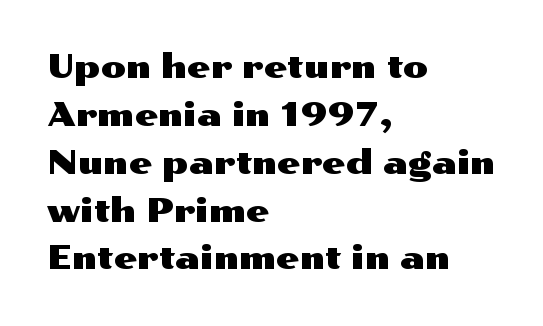
The image shows 33 px wide sans-serif type, upright; set left-aligned, normal line spacing (1.45x), normal letter spacing, not underlined; medium stroke contrast and a medium x-height.
